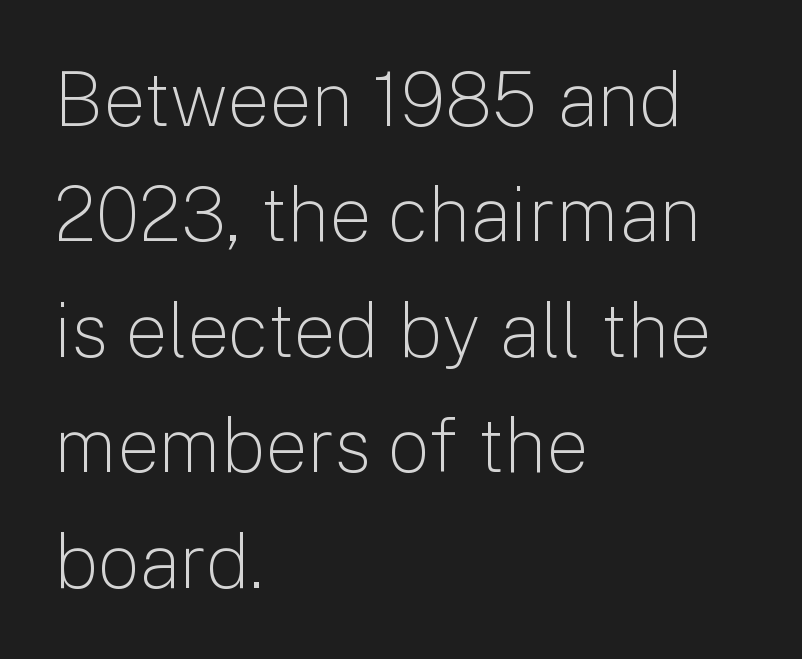
The image shows 75 px light sans-serif type, upright; set left-aligned, normal line spacing (1.54x), normal letter spacing, not underlined; low stroke contrast and a medium x-height.
